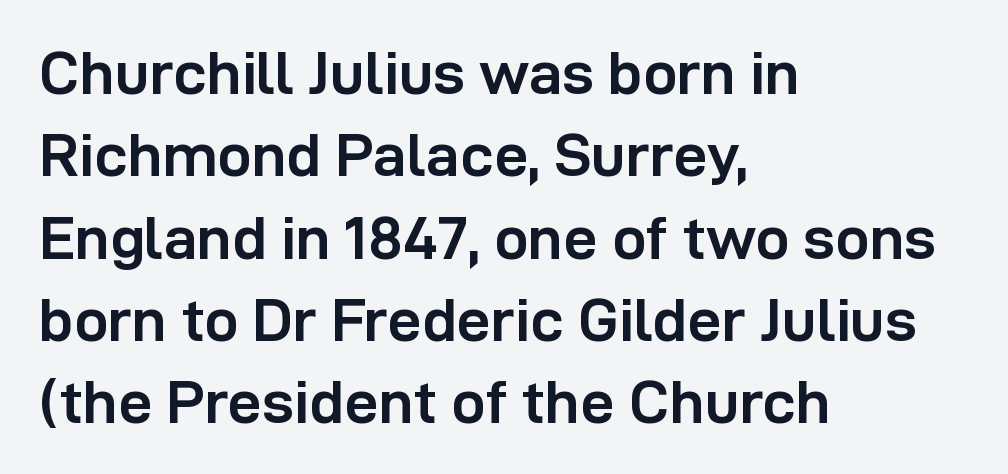
The image shows 61 px semibold sans-serif type, upright; set left-aligned, normal line spacing (1.35x), normal letter spacing, not underlined; low stroke contrast and a medium x-height.
